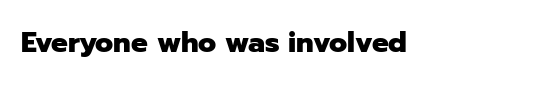
Is the type bold? Yes — the strokes are clearly thick and heavy. In terms of letterspacing, this is plain default setting. The space directly below the letters is spotless. Check where the strokes stop: nothing finishes them off — pure sans. Each letter keeps its own natural width here, so spacing adapts to shape.
